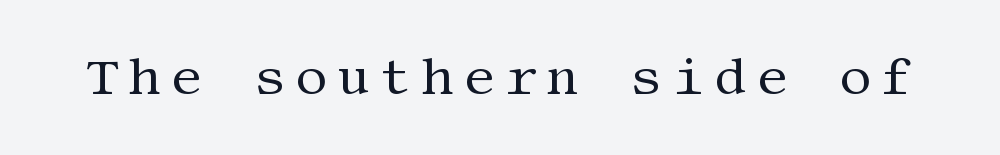
Weight: not bold — regular or lighter. No italicization has been applied; the sample stays upright. I'd call this a serif setting — the letters wear small feet. The words here are not underlined.
